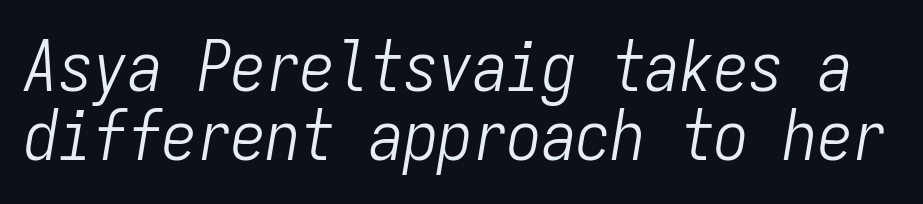
{"italic": "yes", "lean": "right", "slant_degrees": 9, "bold": "no", "weight": "light", "width": "condensed", "stroke_contrast": "low", "x_height": "medium", "monospaced": "yes", "underline": "no", "line_spacing": "tight", "line_spacing_ratio": 1.0, "letter_spacing": "normal", "letter_spacing_em": 0.0, "glyph_px": 69}
